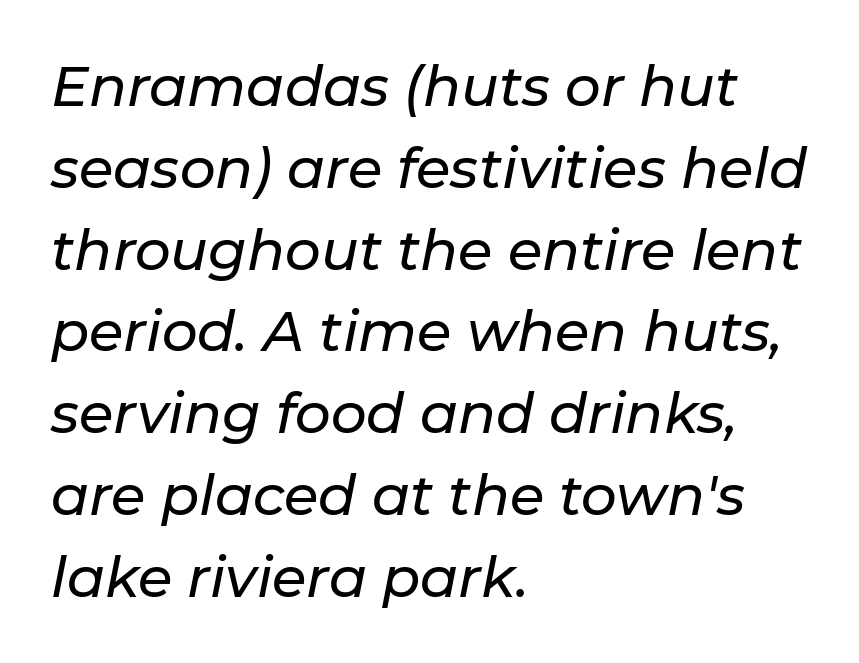
The image shows 56 px text type, italic (leaning right); set left-aligned, normal line spacing (1.46x), normal letter spacing, not underlined; low stroke contrast and a medium x-height.
